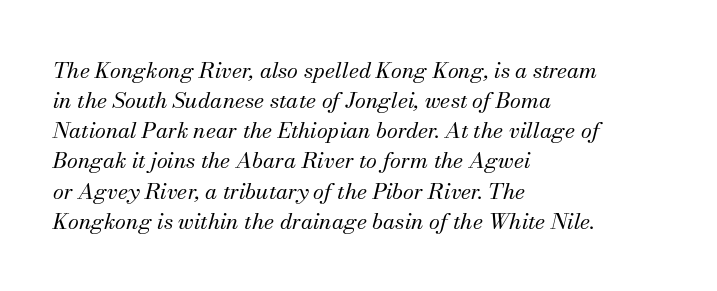
Q: Is the text bold? A: No.
Q: Is the text italic (slanted)? A: Yes, it leans right by about 13 degrees.
Q: Is the text underlined? A: No.
Q: How is the paragraph aligned? A: Left-aligned.
Q: Is the spacing between letters normal or unusually wide? A: Normal.
Q: Is the spacing between lines tight, normal or loose? A: Normal.
